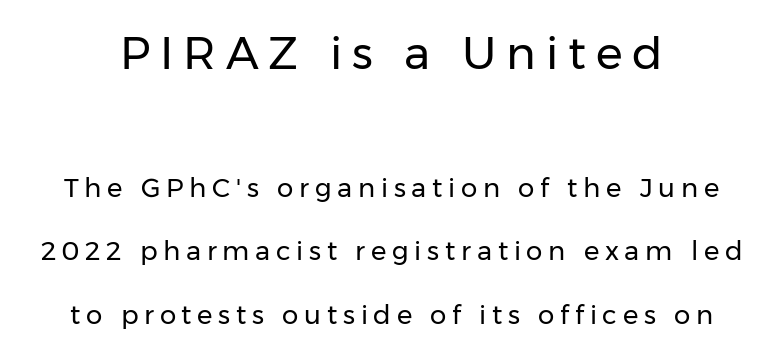
{"serif": "no", "italic": "no", "bold": "no", "weight": "regular", "width": "normal", "stroke_contrast": "low", "x_height": "medium", "monospaced": "no", "underline": "no", "line_spacing": "loose", "line_spacing_ratio": 2.44, "letter_spacing": "wide", "letter_spacing_em": 0.22, "larger_block": "first", "size_ratio": 1.73, "glyph_px": 45}
